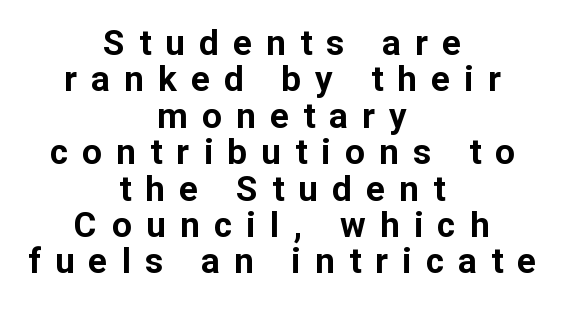
Q: Is the text bold? A: Yes.
Q: Is the text italic (slanted)? A: No, it is upright.
Q: Is the typeface a serif or a sans-serif typeface? A: Sans-serif.
Q: Is the text underlined? A: No.
Q: How is the paragraph aligned? A: Centered.
Q: Is the spacing between letters normal or unusually wide? A: Unusually wide.
Q: Is the spacing between lines tight, normal or loose? A: Tight.
Q: Width (condensed, normal, or wide)? A: Normal.
Q: Stroke contrast? A: Low.
Q: x-height? A: Medium.
Q: Monospaced? A: No.
